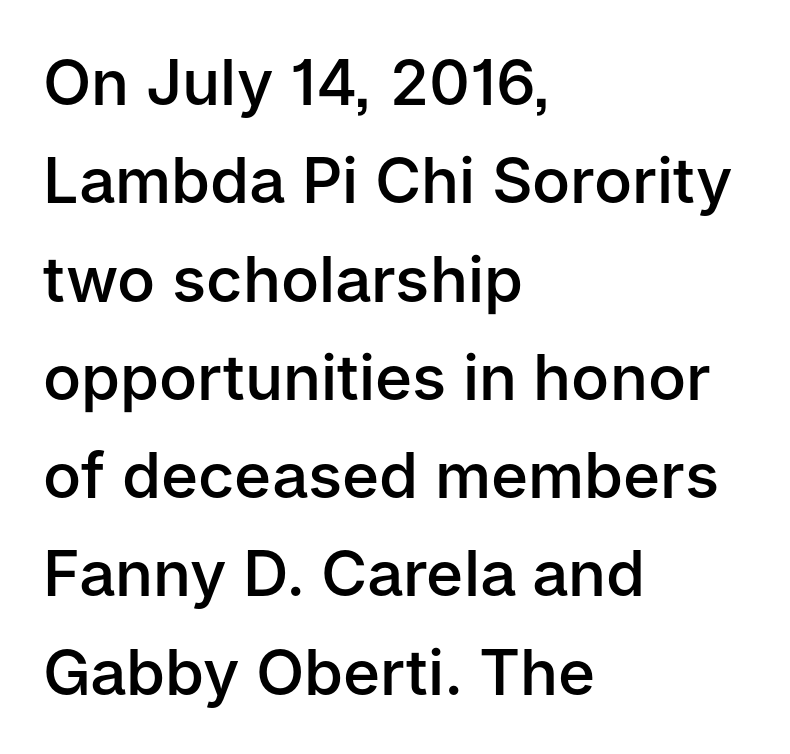
Plain, unruled lines of type. Check where the strokes stop: nothing finishes them off — pure sans. Italic? Not at all — the glyphs are vertical. Heft: intermediate — a semibold. These lines are rendered in a variable-pitch font. The rendering uses a moderate line-height, typical for paragraphs.
